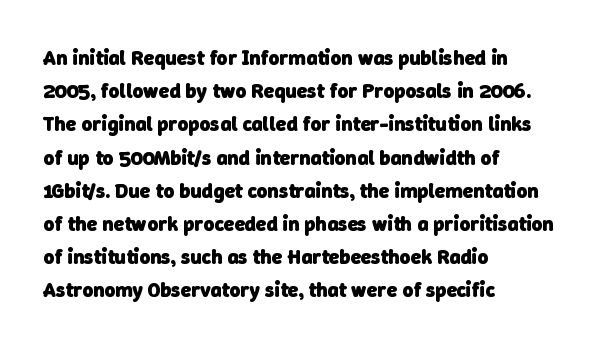
The image shows 21 px bold type; set left-aligned, normal line spacing (1.58x), normal letter spacing, not underlined.
